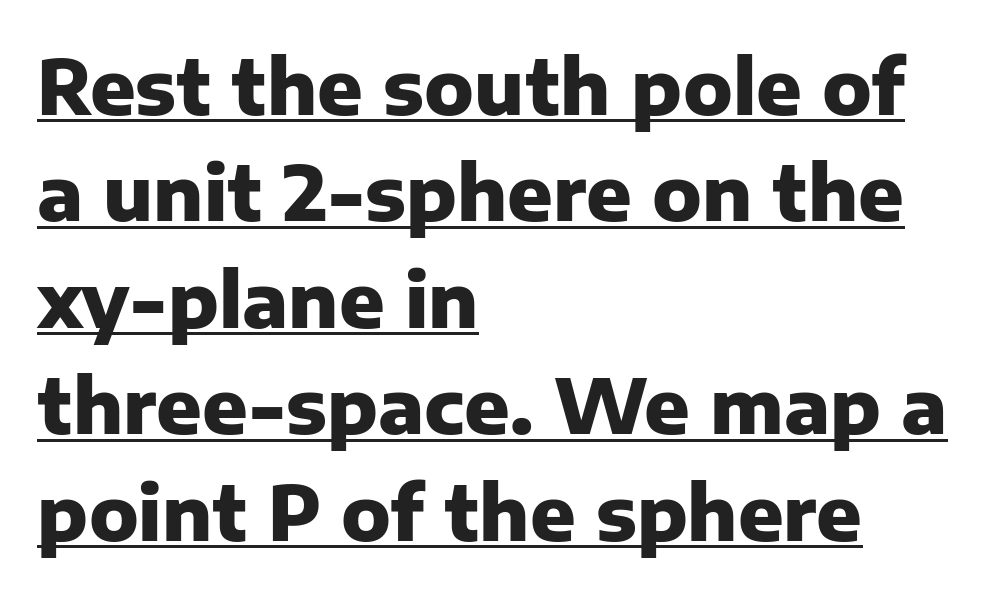
A typesetter would call this proportional, since set widths differ per character. Does the leading feel generous? No, just average. The passage shown is underscored from start to finish. Chunky letters — that's bold for sure. These lines keep a tight, regular rhythm from letter to letter. The font's upright variant was chosen for this text.
